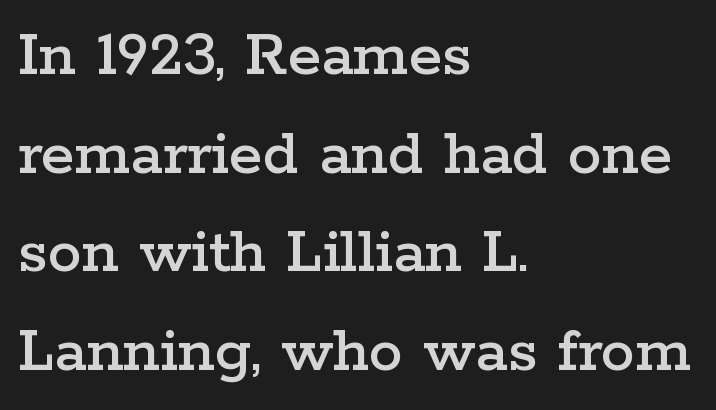
The image shows 68 px wide serif type, upright; set left-aligned, normal line spacing (1.45x), normal letter spacing, not underlined; low stroke contrast and a medium x-height.
